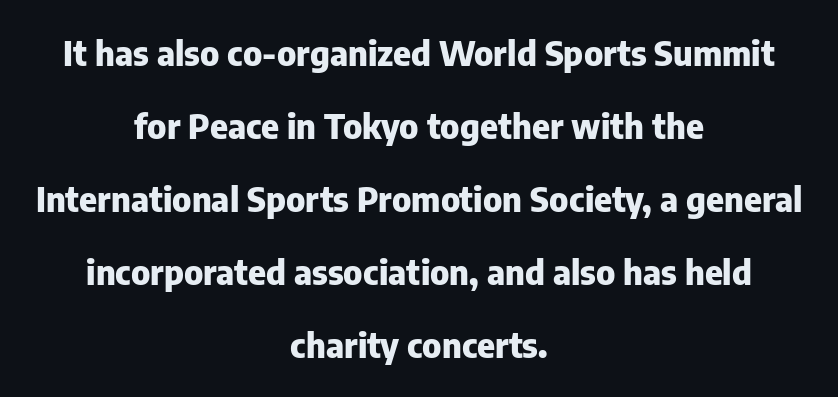
The image shows 34 px heavy sans-serif type, upright; set centered, loose line spacing (2.15x), normal letter spacing, not underlined; low stroke contrast and a medium x-height.
